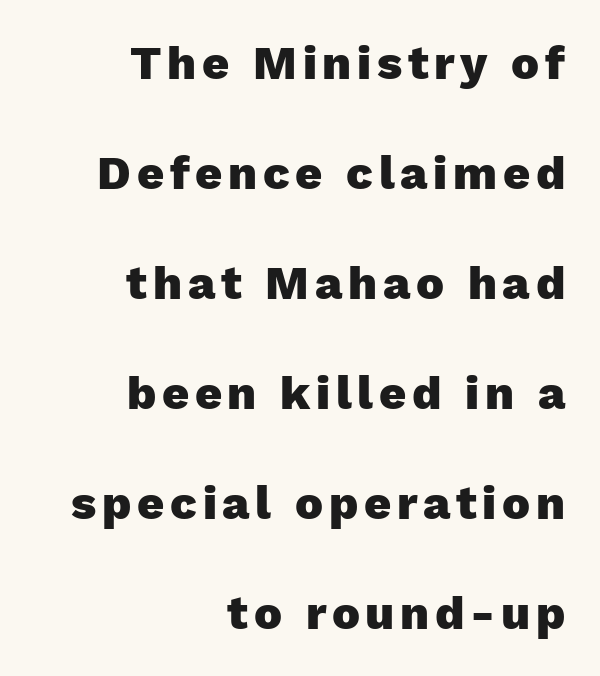
Q: Is the text bold? A: Yes.
Q: Is the text italic (slanted)? A: No, it is upright.
Q: Is the typeface a serif or a sans-serif typeface? A: Sans-serif.
Q: Is the text underlined? A: No.
Q: How is the paragraph aligned? A: Right-aligned.
Q: Is the spacing between lines tight, normal or loose? A: Loose.
Q: Width (condensed, normal, or wide)? A: Normal.
Q: Stroke contrast? A: Low.
Q: x-height? A: Medium.
Q: Monospaced? A: No.
